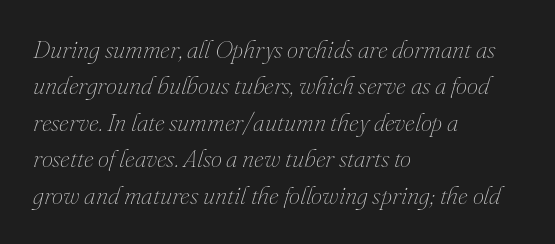
The image shows 25 px text type, italic (leaning right); set left-aligned, normal line spacing (1.46x), normal letter spacing, not underlined.
